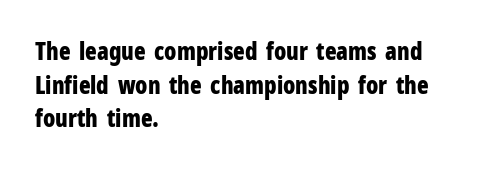
Any mark beneath the type? The region is blank. Regular leading. The face used here is rendered with its standard letterfit. These words are printed bold, with thick strokes throughout. Italic? Not at all — the glyphs are vertical. Left-aligned paragraph, ragged on the right.
